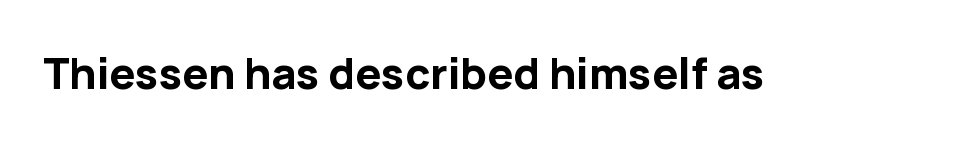
{"serif": "no", "italic": "no", "bold": "yes", "weight": "bold", "width": "normal", "stroke_contrast": "low", "x_height": "medium", "monospaced": "no", "underline": "no", "letter_spacing": "normal", "letter_spacing_em": 0.0, "glyph_px": 43}
